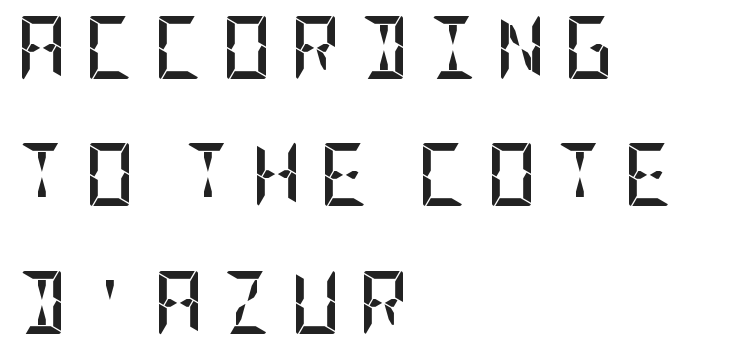
{"serif": "no", "italic": "no", "bold": "yes", "weight": "semibold", "width": "condensed", "stroke_contrast": "low", "x_height": "large", "underline": "no", "align": "left", "line_spacing": "loose", "line_spacing_ratio": 2.02, "letter_spacing": "wide", "letter_spacing_em": 0.27, "glyph_px": 63}
